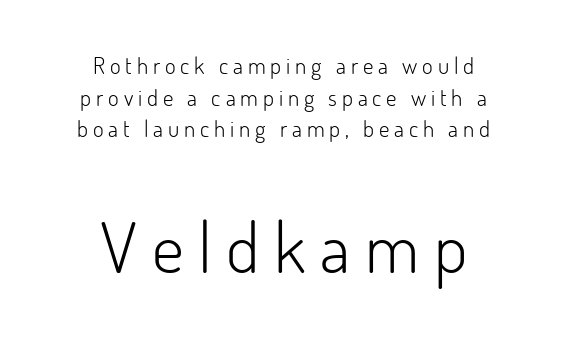
Q: Is the text bold? A: No.
Q: Is the text italic (slanted)? A: No, it is upright.
Q: Is the typeface a serif or a sans-serif typeface? A: Sans-serif.
Q: Is the text underlined? A: No.
Q: How is the paragraph aligned? A: Centered.
Q: Is the spacing between letters normal or unusually wide? A: Unusually wide.
Q: Is the spacing between lines tight, normal or loose? A: Normal.
Q: Which block of text is set in a larger size, the first (top) or the second (bottom)? A: The second (bottom) one.
Q: Width (condensed, normal, or wide)? A: Normal.
Q: Stroke contrast? A: Low.
Q: x-height? A: Small.
Q: Monospaced? A: No.
